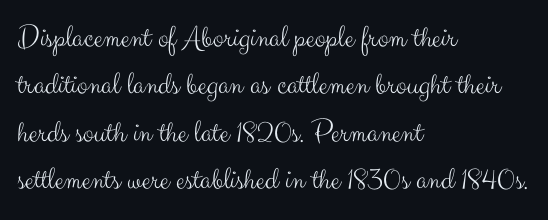
Varying glyph widths throughout — classic text-font behaviour. The weight would be labelled regular, book, light, or lighter still. Clear beneath every line of the passage. Characters follow at the spacing the type designer built in. Line spacing here is normal. The font family rendered here belongs to the sans-serif group.
